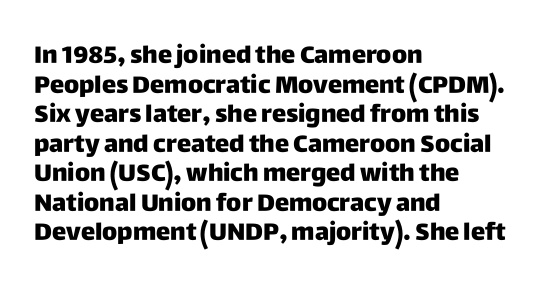
Nobody drew a line under any word here. The lettering stays uniformly vertical, giving the passage a roman look. Each word holds together tightly as a unit, with standard inter-letter gaps. A student would call this left alignment; a typographer would say flush left, rag right. Typographic density is high because the face is bold.
